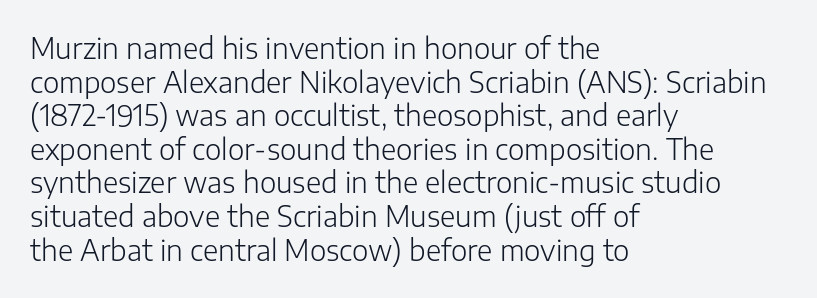
The image shows 28 px light sans-serif type, upright; set left-aligned, line spacing 1.2x, normal letter spacing, not underlined; low stroke contrast and a medium x-height.
